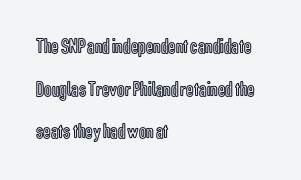
{"italic": "no", "underline": "no", "align": "left", "line_spacing": "loose", "line_spacing_ratio": 2.03, "letter_spacing": "normal", "letter_spacing_em": 0.0, "glyph_px": 21}
